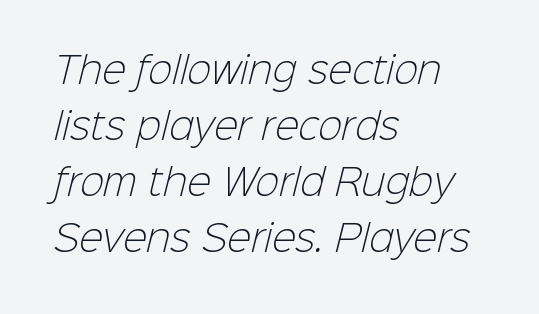
Q: Is the text bold? A: No.
Q: Is the typeface a serif or a sans-serif typeface? A: Sans-serif.
Q: Is the text underlined? A: No.
Q: How is the paragraph aligned? A: Left-aligned.
Q: Is the spacing between letters normal or unusually wide? A: Normal.
Q: Is the spacing between lines tight, normal or loose? A: Normal.
Q: Width (condensed, normal, or wide)? A: Normal.
Q: Stroke contrast? A: Low.
Q: x-height? A: Medium.
Q: Monospaced? A: No.
